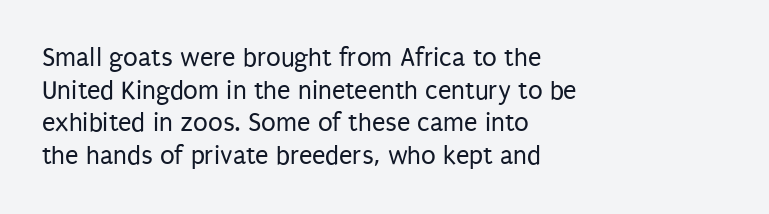
Q: Is the text bold? A: No.
Q: Is the text italic (slanted)? A: No, it is upright.
Q: Is the text underlined? A: No.
Q: How is the paragraph aligned? A: Left-aligned.
Q: Is the spacing between letters normal or unusually wide? A: Normal.
